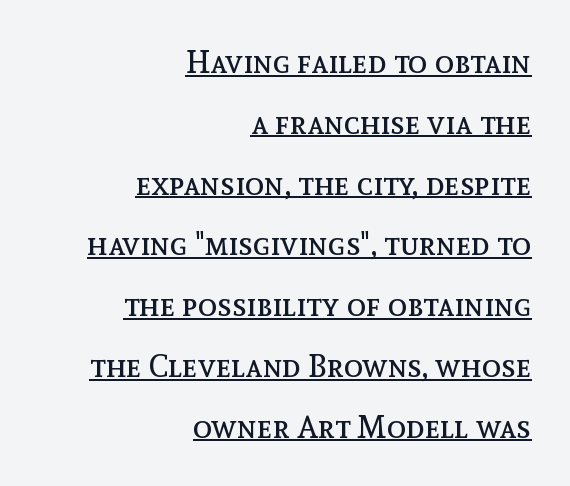
The image shows 32 px regular-weight type, upright; set right-aligned, loose line spacing (1.9x), normal letter spacing, underlined; a medium x-height.
